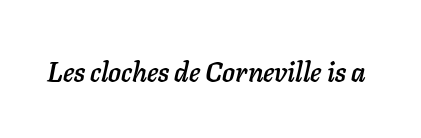
{"italic": "yes", "lean": "right", "slant_degrees": 11, "underline": "no", "letter_spacing": "normal", "letter_spacing_em": 0.0, "glyph_px": 27}
